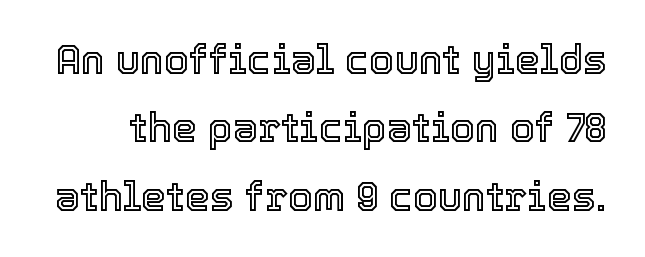
{"italic": "no", "width": "normal", "x_height": "medium", "monospaced": "no", "underline": "no", "line_spacing_ratio": 1.71, "letter_spacing": "normal", "letter_spacing_em": 0.0, "glyph_px": 40}
